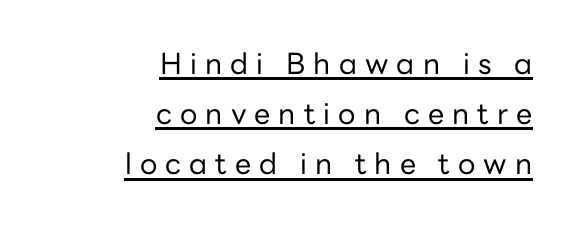
Q: Is the text bold? A: No.
Q: Is the text italic (slanted)? A: No, it is upright.
Q: Is the typeface a serif or a sans-serif typeface? A: Sans-serif.
Q: Is the text underlined? A: Yes.
Q: How is the paragraph aligned? A: Right-aligned.
Q: Is the spacing between letters normal or unusually wide? A: Unusually wide.
Q: Width (condensed, normal, or wide)? A: Normal.
Q: Stroke contrast? A: Low.
Q: x-height? A: Medium.
Q: Monospaced? A: No.
